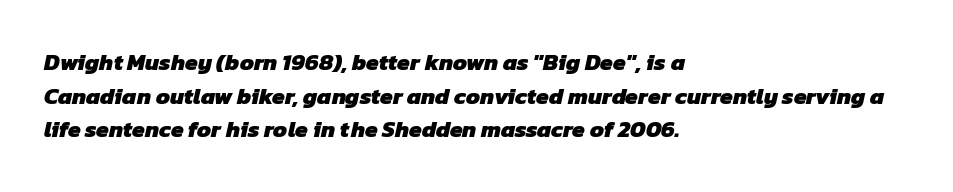
The image shows 23 px bold type; set left-aligned, normal line spacing (1.46x), normal letter spacing, not underlined.
